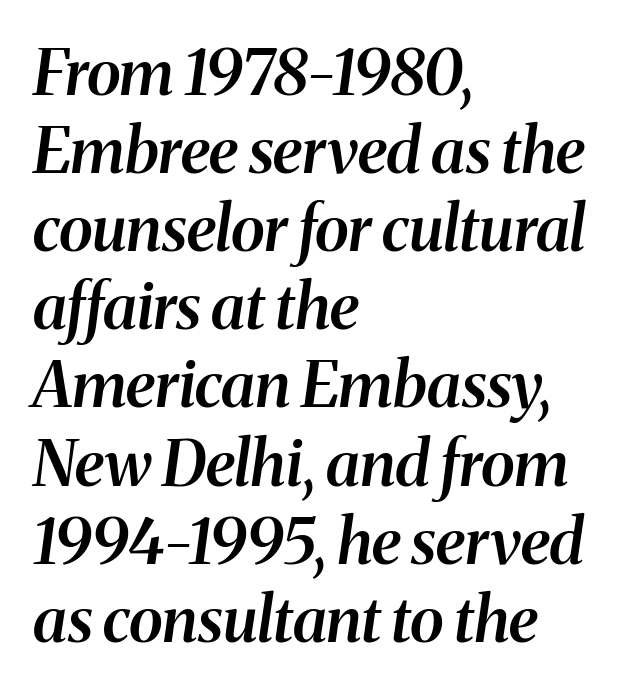
Q: Is the text bold? A: Semi-bold.
Q: Is the text italic (slanted)? A: Yes, it leans right by about 8 degrees.
Q: Is the typeface a serif or a sans-serif typeface? A: Serif.
Q: Is the text underlined? A: No.
Q: How is the paragraph aligned? A: Left-aligned.
Q: Is the spacing between letters normal or unusually wide? A: Normal.
Q: Width (condensed, normal, or wide)? A: Normal.
Q: Stroke contrast? A: Medium.
Q: x-height? A: Medium.
Q: Monospaced? A: No.
